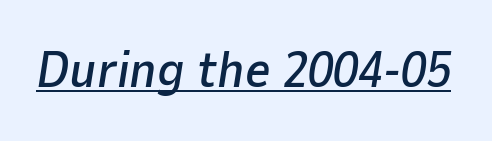
{"italic": "yes", "lean": "right", "slant_degrees": 9, "width": "normal", "stroke_contrast": "low", "x_height": "medium", "monospaced": "no", "underline": "yes", "letter_spacing": "normal", "letter_spacing_em": 0.0, "glyph_px": 50}
